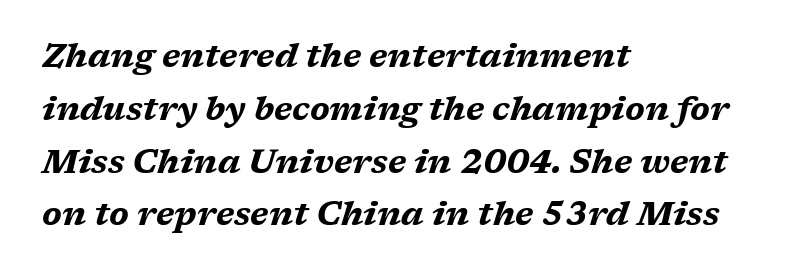
When letters slant like this, we call the style italic. Heft: maximum for text — a bold. The typesetter chose a ragged-right arrangement here. The vertical gap from one line to the next is medium.
